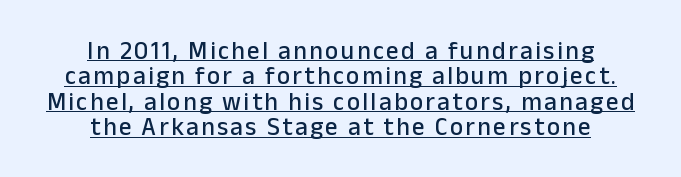
{"italic": "no", "underline": "yes", "align": "center", "line_spacing": "tight", "line_spacing_ratio": 1.02, "glyph_px": 25}
